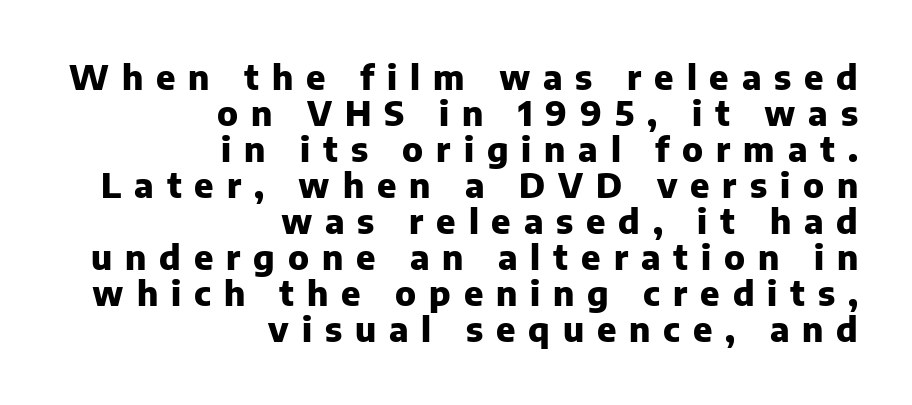
This sample uses expanded letter spacing, leaving extra air between glyphs. This sample uses an upright cut, with every glyph sitting square on the baseline. In terms of weight, the rendering is a true, heavy bold. The designer dialed line spacing down below the default. Clear beneath every line of the passage. Leftover space on each line is placed entirely before the opening word.
